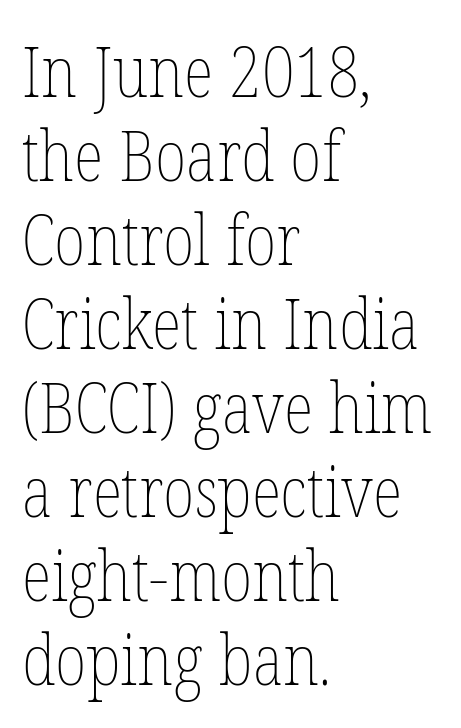
The image shows 70 px thin, condensed type, upright; set left-aligned, line spacing 1.2x, normal letter spacing, not underlined; low stroke contrast and a medium x-height.
